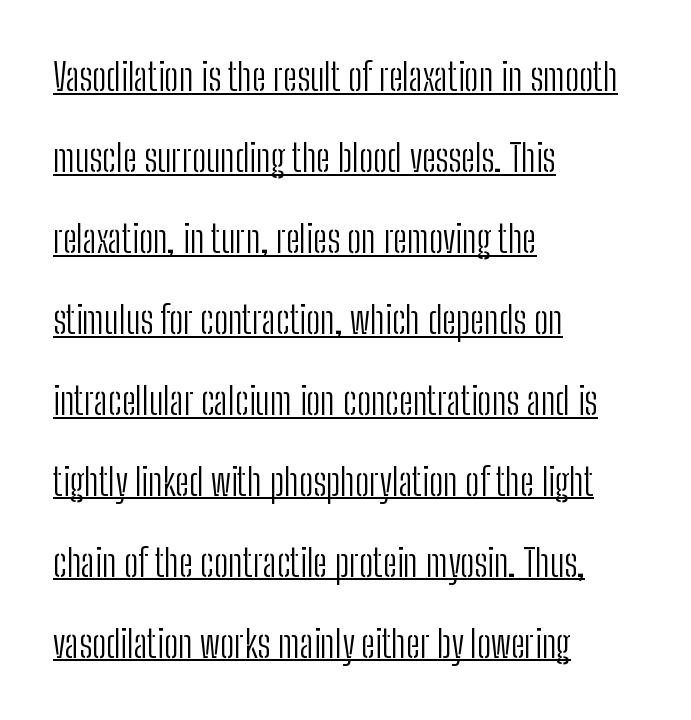
The image shows 38 px light, condensed sans-serif type, upright; set left-aligned, loose line spacing (2.13x), normal letter spacing, underlined; low stroke contrast and a medium x-height.
